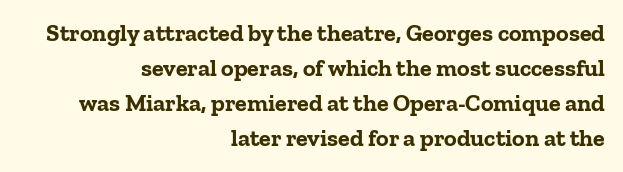
Q: Is the text bold? A: Yes.
Q: Is the text italic (slanted)? A: No, it is upright.
Q: Is the text underlined? A: No.
Q: How is the paragraph aligned? A: Right-aligned.
Q: Is the spacing between letters normal or unusually wide? A: Normal.
Q: Is the spacing between lines tight, normal or loose? A: Normal.
